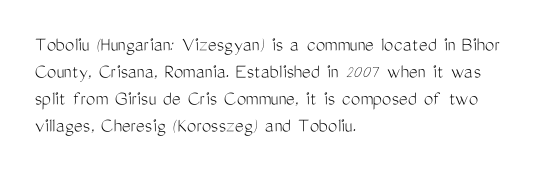
These lines keep a tight, regular rhythm from letter to letter. The rows are spaced the way most documents space them. Nothing heavy about these letters — not bold at all. A roman cut, with each character standing at attention. Check under the words: just untouched page. All the whitespace from short lines collects on the right.
